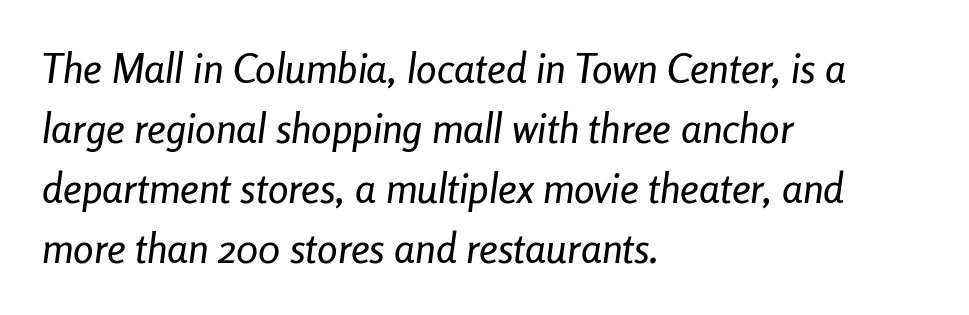
{"italic": "yes", "lean": "right", "slant_degrees": 8, "width": "condensed", "stroke_contrast": "low", "x_height": "medium", "monospaced": "no", "underline": "no", "align": "left", "line_spacing": "normal", "line_spacing_ratio": 1.46, "letter_spacing": "normal", "letter_spacing_em": 0.0, "glyph_px": 41}
